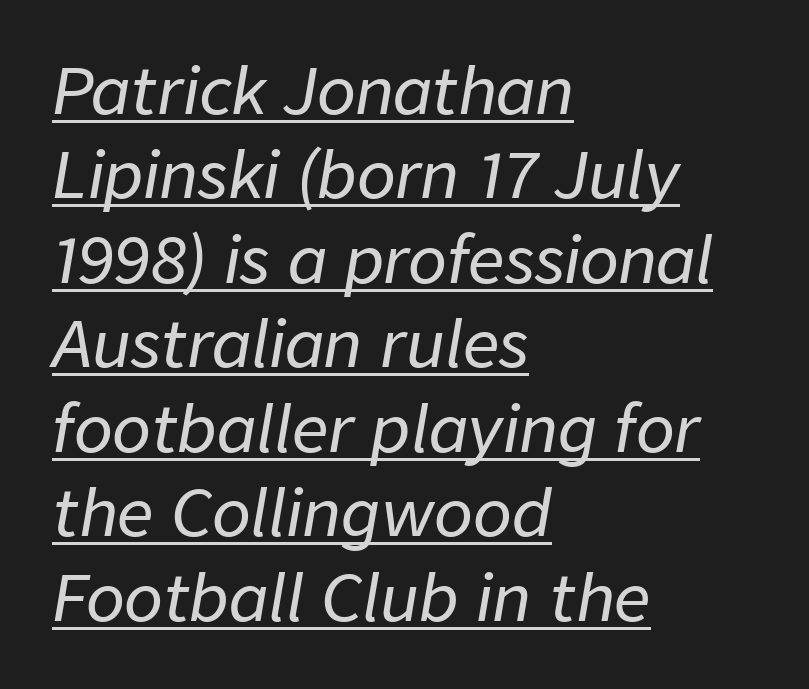
{"italic": "yes", "lean": "right", "slant_degrees": 9, "width": "normal", "stroke_contrast": "low", "x_height": "medium", "monospaced": "no", "underline": "yes", "align": "left", "line_spacing": "normal", "line_spacing_ratio": 1.32, "letter_spacing": "normal", "letter_spacing_em": 0.0, "glyph_px": 64}
